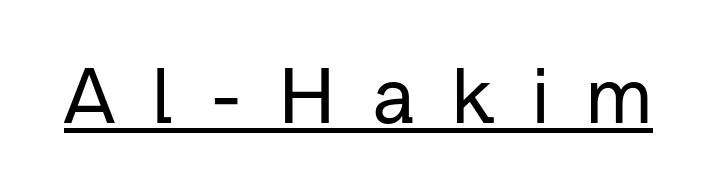
Here the designer chose a conventional face with non-uniform glyph widths. The rendering shows plain stroke endings on the letterforms — a sans-serif design. Compared with undecorated copy, this sample adds a rule below the words. Do the letters lean? They stand straight. The gaps between neighbouring characters are conspicuously large.
